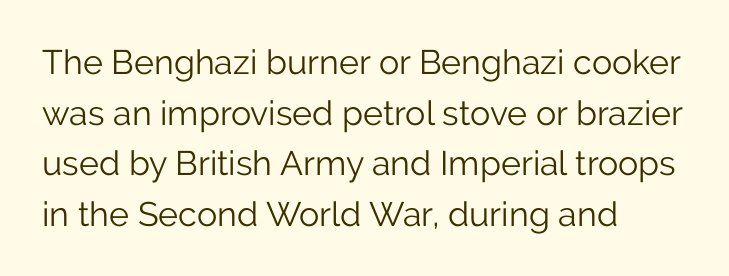
The lines sit at an ordinary, default distance from one another. The designer went with a sans here, leaving each stem footless. You could not count columns in this text — the font is proportionally spaced. The rendering anchors every line to the left-hand side. Tall strokes in this sample are plumb rather than angled.
